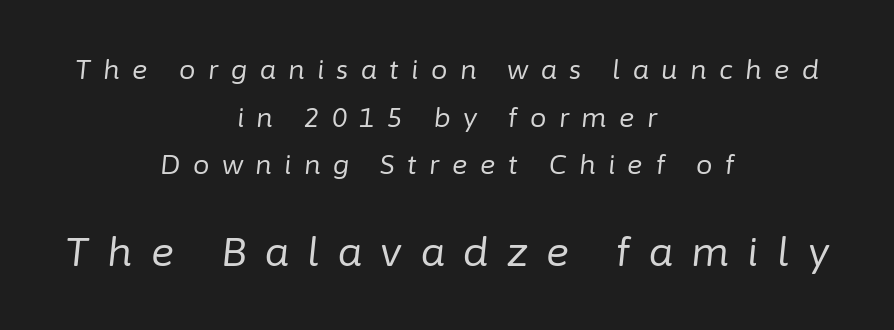
Q: Is the text bold? A: No.
Q: Is the text italic (slanted)? A: Yes, it leans right by about 6 degrees.
Q: Is the text underlined? A: No.
Q: How is the paragraph aligned? A: Centered.
Q: Is the spacing between letters normal or unusually wide? A: Unusually wide.
Q: Which block of text is set in a larger size, the first (top) or the second (bottom)? A: The second (bottom) one.
Q: Width (condensed, normal, or wide)? A: Normal.
Q: Stroke contrast? A: Low.
Q: x-height? A: Medium.
Q: Monospaced? A: No.
